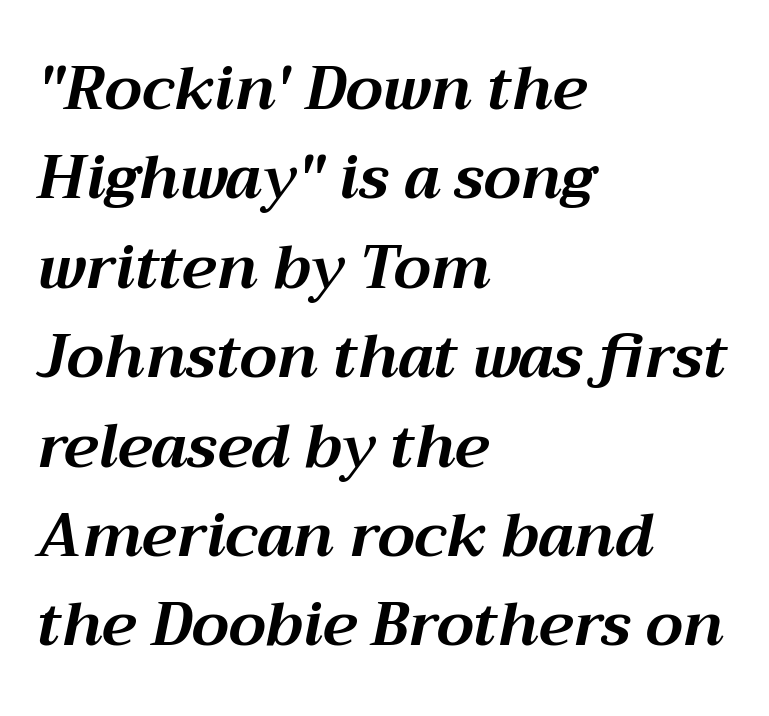
The image shows 60 px bold type, italic (leaning right); set left-aligned, normal line spacing (1.49x), normal letter spacing, not underlined; medium stroke contrast and a medium x-height.
